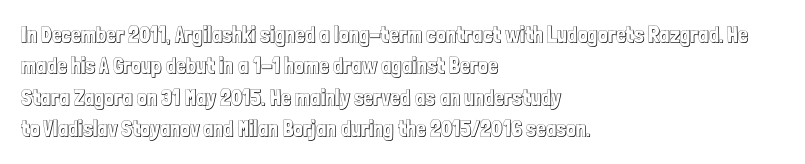
Q: Is the text italic (slanted)? A: No, it is upright.
Q: Is the text underlined? A: No.
Q: How is the paragraph aligned? A: Left-aligned.
Q: Is the spacing between letters normal or unusually wide? A: Normal.
Q: Is the spacing between lines tight, normal or loose? A: Normal.
